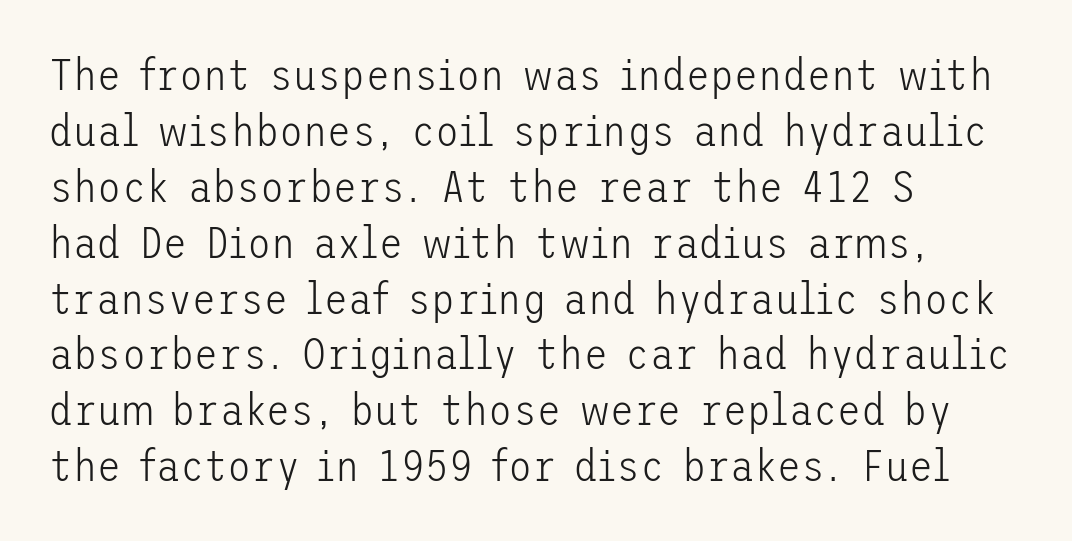
The image shows 44 px light sans-serif type, upright; set left-aligned, normal line spacing (1.27x), normal letter spacing, not underlined; low stroke contrast and a medium x-height.
